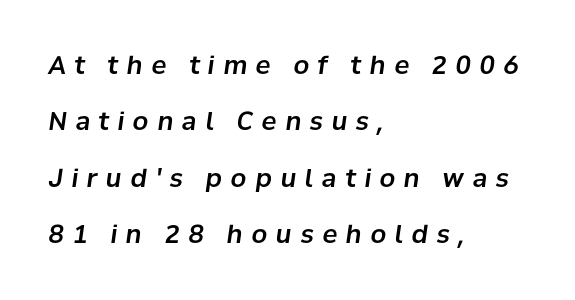
Q: Is the text italic (slanted)? A: Yes, it leans right by about 8 degrees.
Q: Is the text underlined? A: No.
Q: How is the paragraph aligned? A: Left-aligned.
Q: Is the spacing between letters normal or unusually wide? A: Unusually wide.
Q: Is the spacing between lines tight, normal or loose? A: Loose.
